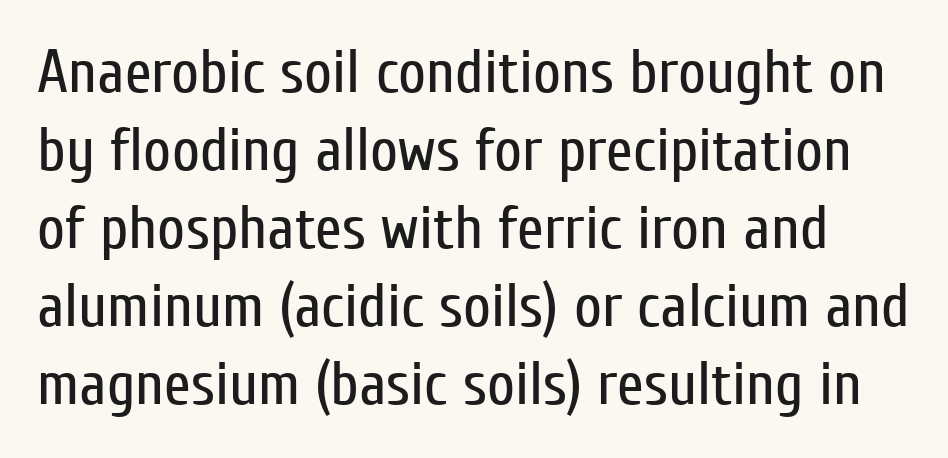
The image shows 61 px regular-weight, condensed sans-serif type, upright; set normal line spacing (1.28x), normal letter spacing, not underlined; low stroke contrast and a medium x-height.
